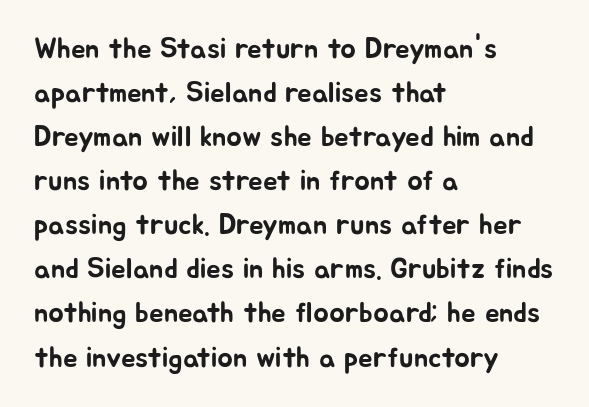
Q: Is the text italic (slanted)? A: No, it is upright.
Q: Is the typeface a serif or a sans-serif typeface? A: Sans-serif.
Q: Is the text underlined? A: No.
Q: How is the paragraph aligned? A: Left-aligned.
Q: Is the spacing between letters normal or unusually wide? A: Normal.
Q: Is the spacing between lines tight, normal or loose? A: Normal.
Q: Width (condensed, normal, or wide)? A: Normal.
Q: Stroke contrast? A: Low.
Q: x-height? A: Medium.
Q: Monospaced? A: No.
